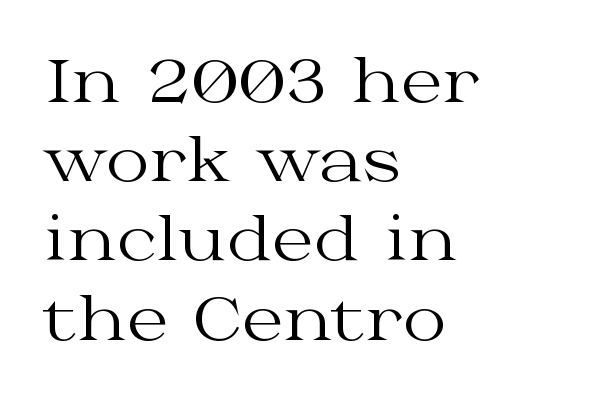
{"serif": "yes", "italic": "no", "bold": "no", "weight": "regular", "width": "wide", "stroke_contrast": "medium", "x_height": "medium", "monospaced": "no", "underline": "no", "align": "left", "line_spacing": "normal", "line_spacing_ratio": 1.32, "letter_spacing": "normal", "letter_spacing_em": 0.0, "glyph_px": 60}
